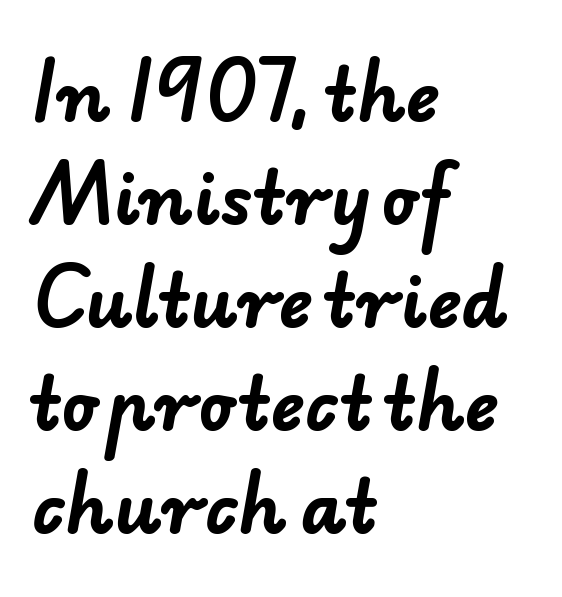
Tracking value appears to be zero — textbook default spacing. Typographic density is high because the face is bold. The passage shown is typed in a proportional face where columns would drift. The type family on display is of the sans-serif kind. Compared with typical paragraphs, the rows here are spaced about the same. Layout note: lines flush left.
